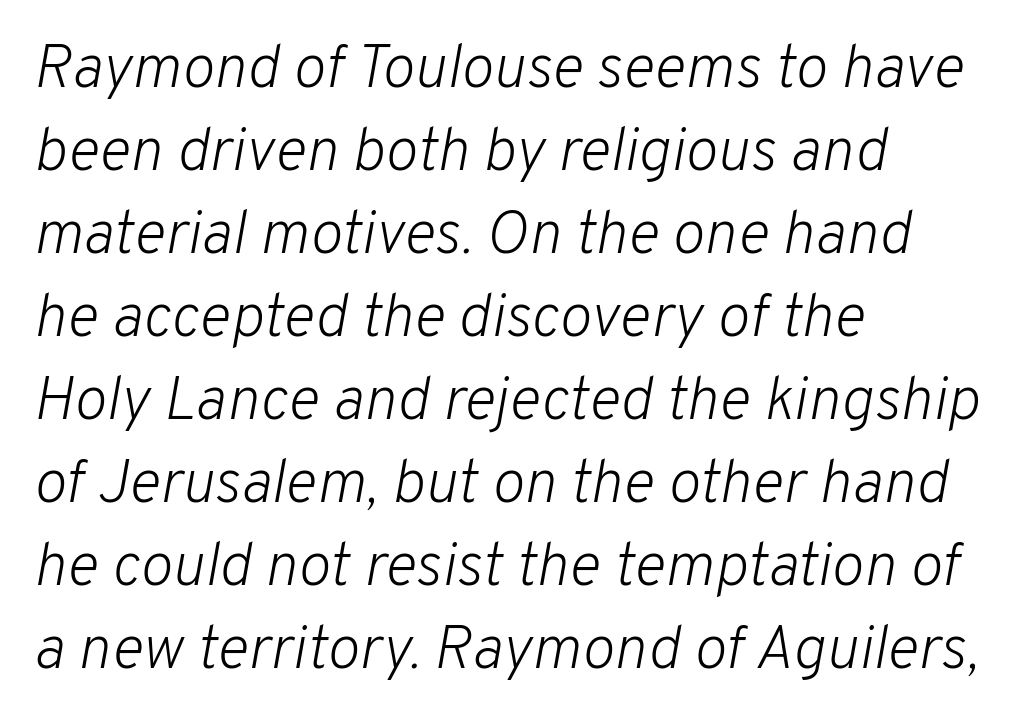
Stroke thickness stays within the range of a standard reading face or lighter. A clean baseline with only descenders dipping below it. Do the characters align in a grid? No, the font is proportional. Layout note: lines flush left. Designer's note — italics engaged. The lines sit at an ordinary, default distance from one another.
